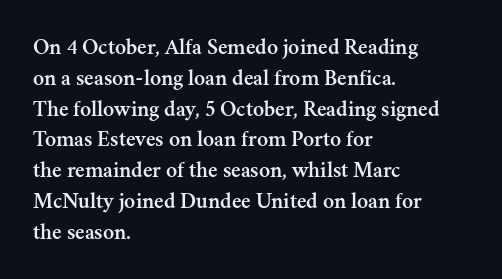
Q: Is the text italic (slanted)? A: No, it is upright.
Q: Is the text underlined? A: No.
Q: How is the paragraph aligned? A: Left-aligned.
Q: Is the spacing between letters normal or unusually wide? A: Normal.
Q: Is the spacing between lines tight, normal or loose? A: Normal.
